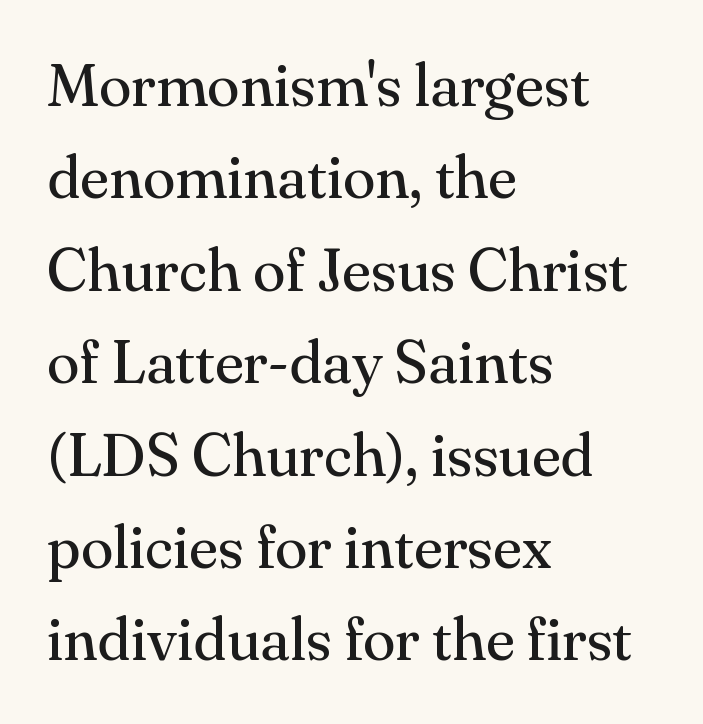
Q: Is the text bold? A: No.
Q: Is the text italic (slanted)? A: No, it is upright.
Q: Is the typeface a serif or a sans-serif typeface? A: Serif.
Q: Is the text underlined? A: No.
Q: How is the paragraph aligned? A: Left-aligned.
Q: Is the spacing between letters normal or unusually wide? A: Normal.
Q: Is the spacing between lines tight, normal or loose? A: Normal.
Q: Width (condensed, normal, or wide)? A: Normal.
Q: Stroke contrast? A: Medium.
Q: x-height? A: Small.
Q: Monospaced? A: No.
